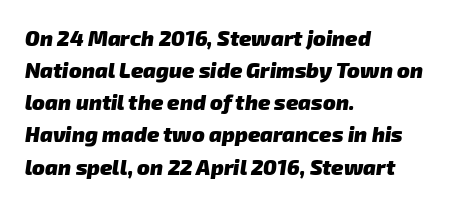
The image shows 21 px bold type; set left-aligned, normal line spacing (1.53x), normal letter spacing, not underlined.
